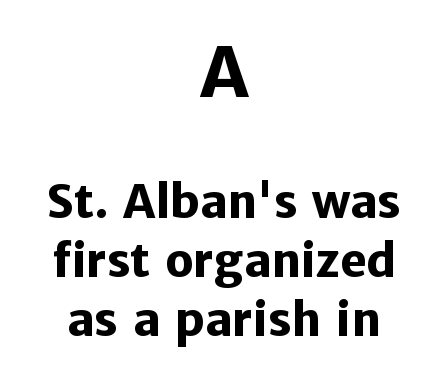
You'd pick this weight for a headline — it's a proper bold. This rendering uses center alignment, leaving both contours irregular but symmetric. The string is rendered with underlining switched off. The face used here is a sans, in the tradition of grotesques and geometrics.
